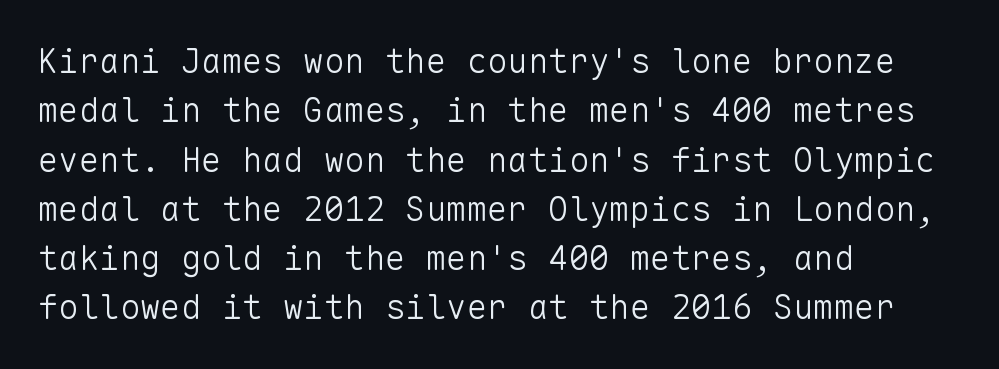
Q: Is the text bold? A: No.
Q: Is the text italic (slanted)? A: No, it is upright.
Q: Is the typeface a serif or a sans-serif typeface? A: Sans-serif.
Q: Is the text underlined? A: No.
Q: How is the paragraph aligned? A: Left-aligned.
Q: Is the spacing between letters normal or unusually wide? A: Normal.
Q: Is the spacing between lines tight, normal or loose? A: Normal.
Q: Width (condensed, normal, or wide)? A: Normal.
Q: Stroke contrast? A: Low.
Q: x-height? A: Medium.
Q: Monospaced? A: Yes.
